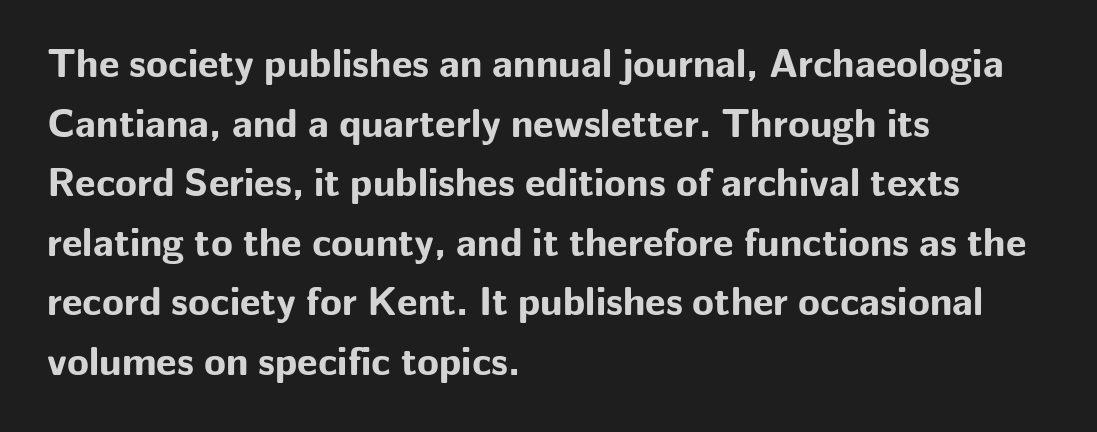
{"serif": "no", "italic": "no", "bold": "yes", "weight": "bold", "width": "normal", "stroke_contrast": "low", "x_height": "medium", "monospaced": "no", "underline": "no", "align": "left", "line_spacing": "normal", "line_spacing_ratio": 1.49, "letter_spacing": "normal", "letter_spacing_em": 0.0, "glyph_px": 40}
